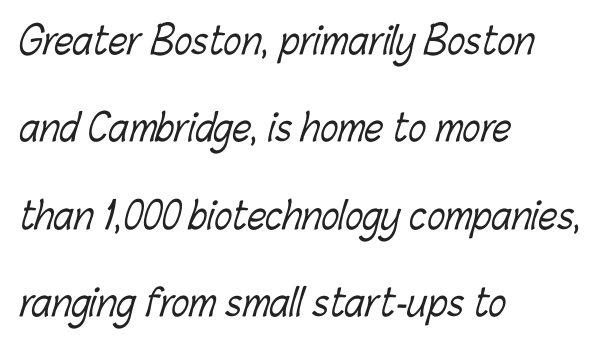
The image shows 37 px light, condensed type; set left-aligned, loose line spacing (2.36x), normal letter spacing, not underlined; low stroke contrast and a medium x-height.
